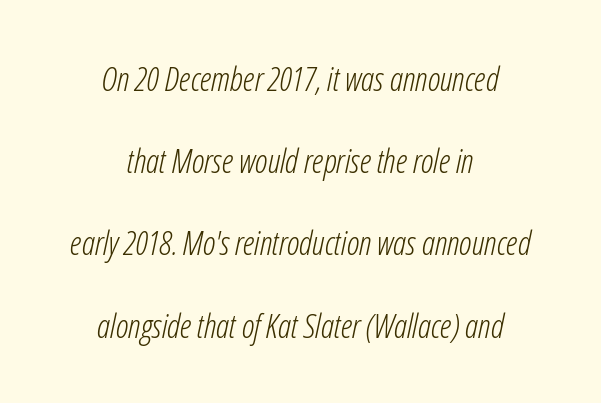
Default kerning and tracking; the words read as compact shapes. Is the block centered? Yes — each line is placed symmetrically about the middle. Stem width sits at or under what a default text font uses. The lines are spread far apart with generous leading. Tall strokes in this sample are angled rather than plumb. Any mark beneath the type? The region is blank.
